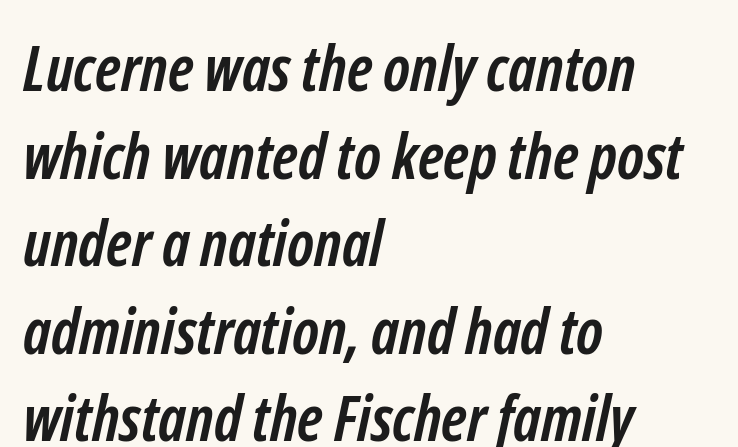
The image shows 63 px semibold, condensed sans-serif type; set left-aligned, normal line spacing (1.39x), normal letter spacing, not underlined; low stroke contrast and a medium x-height.
